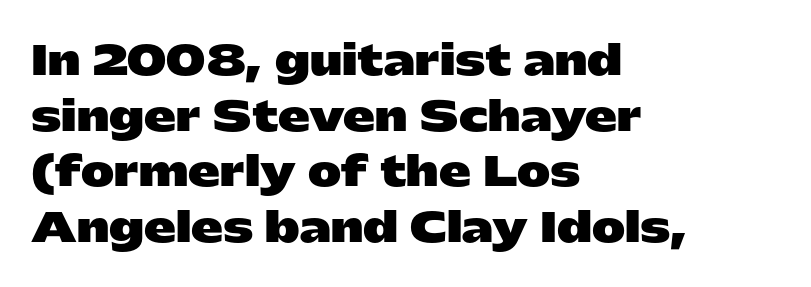
Q: Is the text bold? A: Yes.
Q: Is the text italic (slanted)? A: No, it is upright.
Q: Is the typeface a serif or a sans-serif typeface? A: Sans-serif.
Q: Is the text underlined? A: No.
Q: How is the paragraph aligned? A: Left-aligned.
Q: Is the spacing between letters normal or unusually wide? A: Normal.
Q: Is the spacing between lines tight, normal or loose? A: Normal.
Q: Width (condensed, normal, or wide)? A: Wide.
Q: Stroke contrast? A: Low.
Q: x-height? A: Medium.
Q: Monospaced? A: No.
